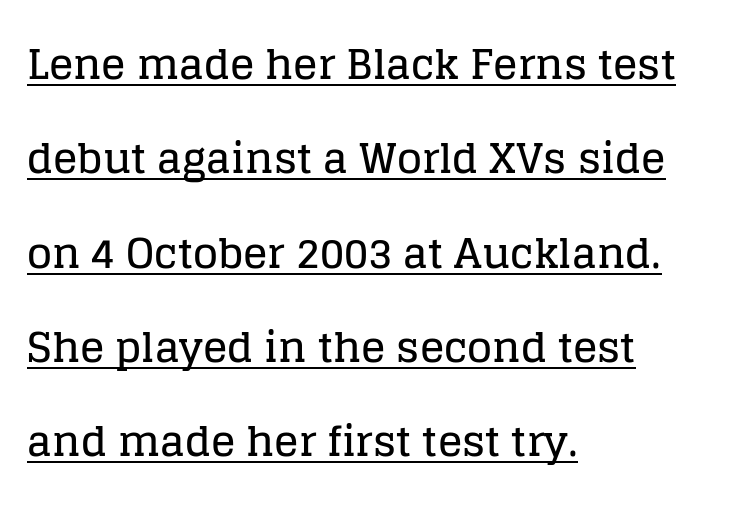
Q: Is the text italic (slanted)? A: No, it is upright.
Q: Is the typeface a serif or a sans-serif typeface? A: Serif.
Q: Is the text underlined? A: Yes.
Q: How is the paragraph aligned? A: Left-aligned.
Q: Is the spacing between letters normal or unusually wide? A: Normal.
Q: Is the spacing between lines tight, normal or loose? A: Loose.
Q: Width (condensed, normal, or wide)? A: Normal.
Q: Stroke contrast? A: Low.
Q: x-height? A: Large.
Q: Monospaced? A: No.
